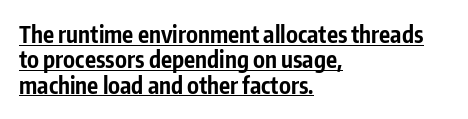
The image shows 23 px bold type, upright; set left-aligned, tight line spacing (1.1x), normal letter spacing, underlined.
